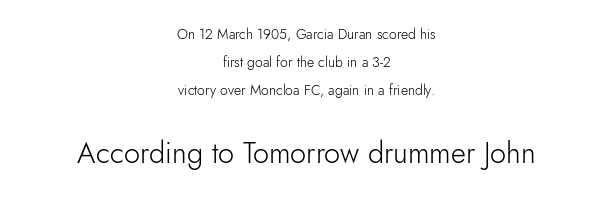
{"serif": "no", "italic": "no", "bold": "no", "weight": "light", "width": "normal", "stroke_contrast": "low", "x_height": "small", "monospaced": "no", "underline": "no", "align": "center", "line_spacing": "loose", "line_spacing_ratio": 2.0, "letter_spacing": "normal", "letter_spacing_em": 0.0, "larger_block": "second", "size_ratio": 2.07, "glyph_px": 29}
